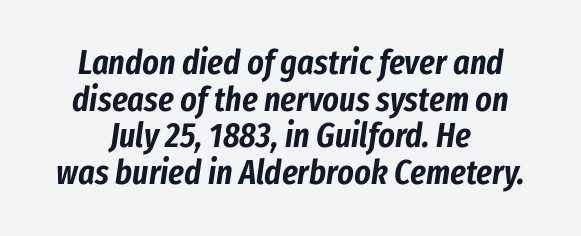
Q: Is the text italic (slanted)? A: Yes, it leans right by about 8 degrees.
Q: Is the text underlined? A: No.
Q: Is the spacing between letters normal or unusually wide? A: Normal.
Q: Is the spacing between lines tight, normal or loose? A: Tight.
Q: Width (condensed, normal, or wide)? A: Condensed.
Q: Stroke contrast? A: Low.
Q: x-height? A: Medium.
Q: Monospaced? A: No.
